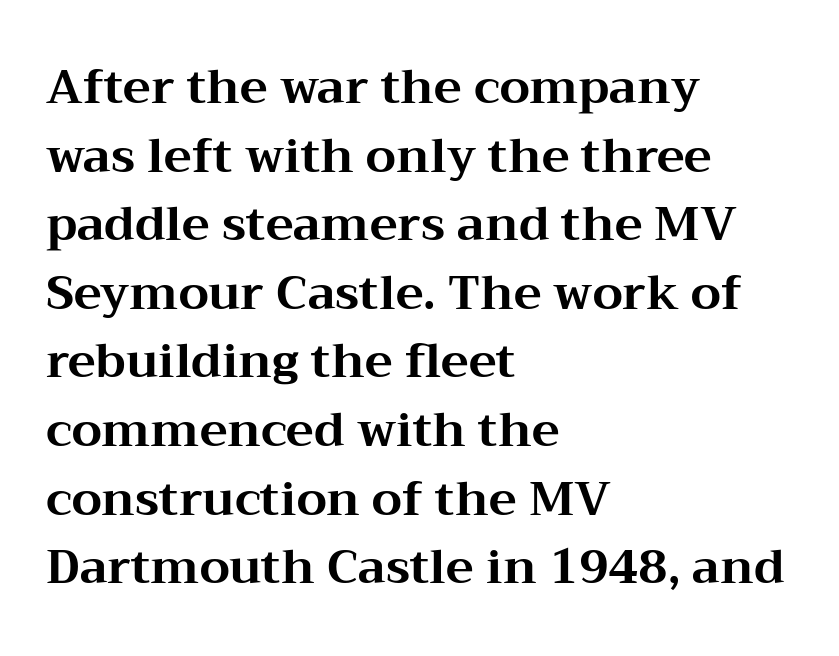
Summary of vertical rhythm: regular, with standard interline spacing. The face used here is proportionally spaced, like ordinary book or web type. I'd describe the lettering as bold — thick and assertive. Ascenders rise straight up at ninety degrees. To sum up the face: it has serifs.
